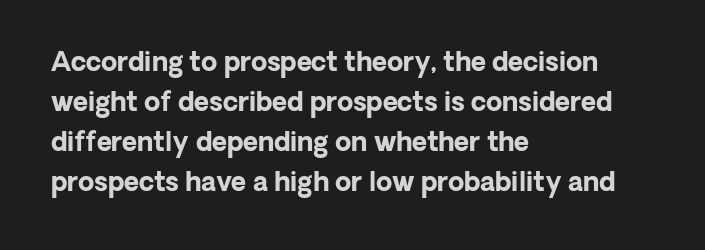
Q: Is the text bold? A: Yes.
Q: Is the text italic (slanted)? A: No, it is upright.
Q: Is the text underlined? A: No.
Q: How is the paragraph aligned? A: Left-aligned.
Q: Is the spacing between letters normal or unusually wide? A: Normal.
Q: Is the spacing between lines tight, normal or loose? A: Normal.
